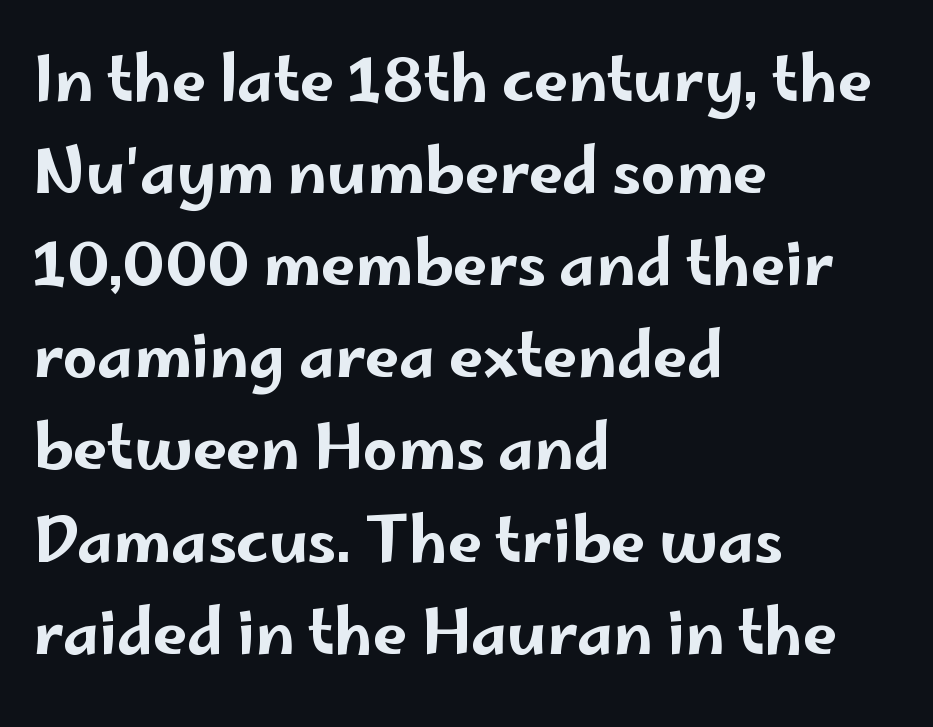
Successive baselines arrive at the customary interval. Has an underline been added? It has not. The gaps between neighbouring characters are ordinary and unremarkable. Looks like regular typesetting: each glyph gets only the width it needs. Is there any slant? The stems are plumb. The setting favours the left margin, as ordinary paragraphs usually do.
